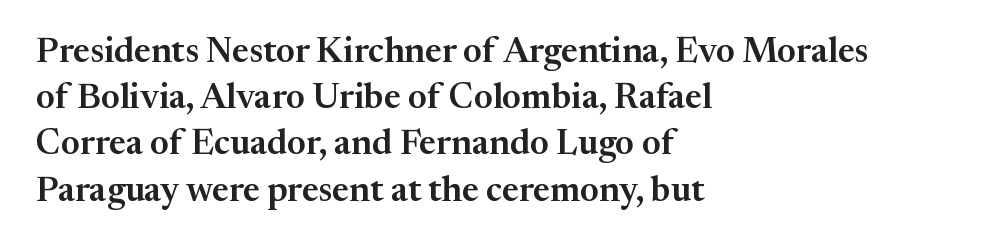
The image shows 35 px serif type, upright; set left-aligned, normal line spacing (1.32x), normal letter spacing, not underlined; medium stroke contrast and a medium x-height.
